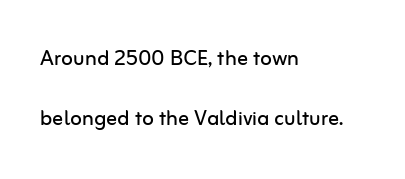
Compared with typical paragraphs, the rows here are farther apart. In terms of posture, this sample is upright. Words appear dense and cohesive because spacing is normal. Is the block centered? No — it sits flush against the left margin.
